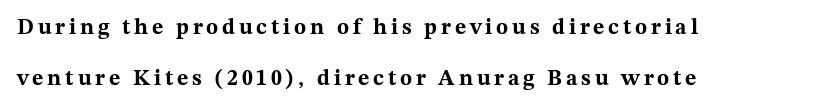
Q: Is the text bold? A: Yes.
Q: Is the text italic (slanted)? A: No, it is upright.
Q: Is the text underlined? A: No.
Q: How is the paragraph aligned? A: Left-aligned.
Q: Is the spacing between lines tight, normal or loose? A: Loose.
